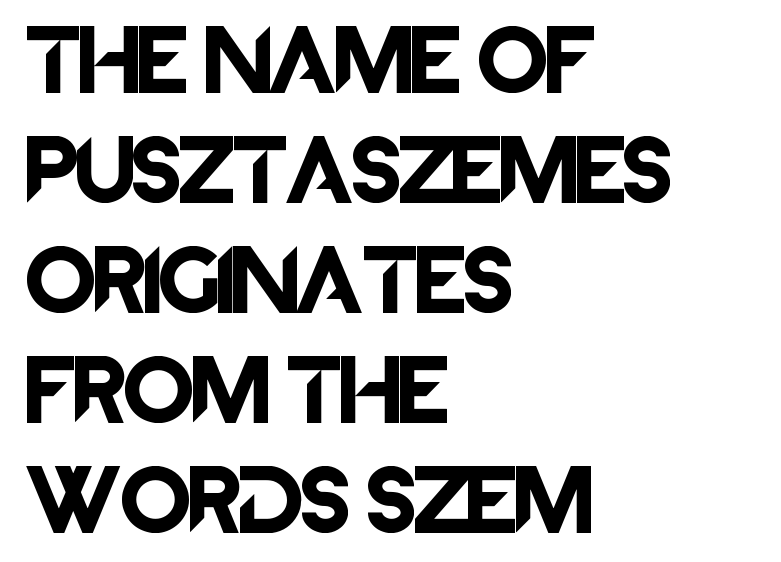
The typography opts for an upright posture over an oblique one. Left-aligned paragraph, ragged on the right. The line-height multiplier appears to be the usual default. Tracking here is standard; glyphs follow each other at the usual distance.
